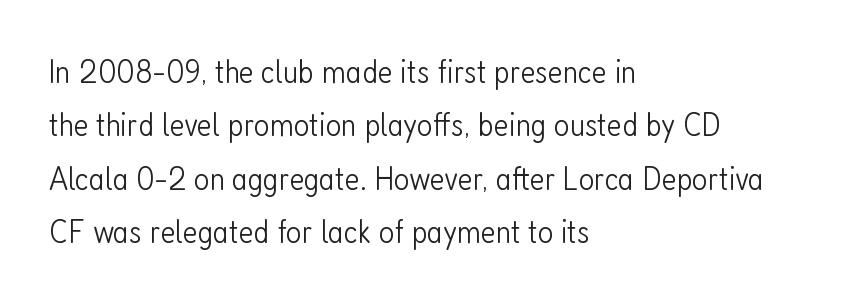
A typesetter would call this proportional, since set widths differ per character. Honestly, the letter spacing is just normal — you wouldn't notice it. Rendered with straight, roman letterforms. Glance below the letters and you will spot only blank space. Every row of glyphs begins at an identical x-position on the left. A sans-serif font was chosen for this passage.
